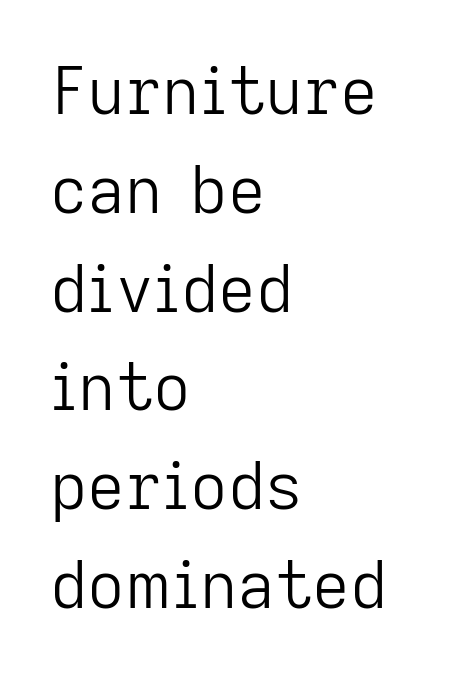
The image shows 65 px light sans-serif type, upright; set left-aligned, normal line spacing (1.52x), normal letter spacing, not underlined; low stroke contrast and a medium x-height.
